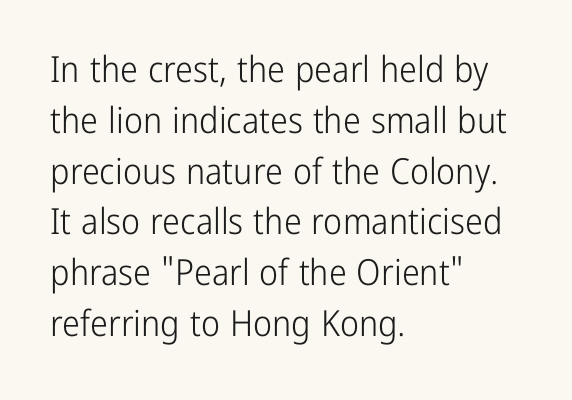
The image shows 36 px light, condensed sans-serif type, upright; set left-aligned, normal line spacing (1.41x), normal letter spacing, not underlined; low stroke contrast and a medium x-height.
